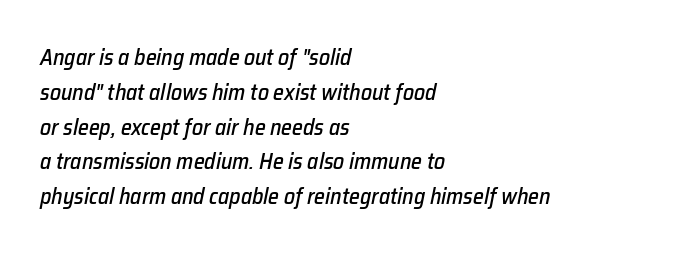
The image shows 22 px text type, italic (leaning right); set left-aligned, normal line spacing (1.58x), normal letter spacing, not underlined.
